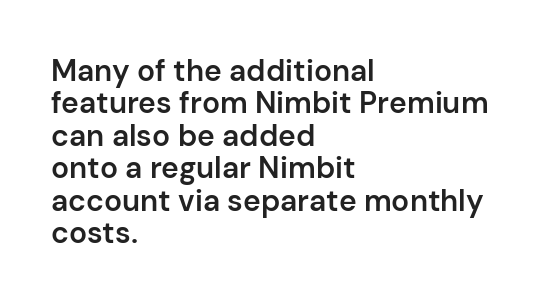
{"serif": "no", "italic": "no", "bold": "semi", "weight": "semibold", "width": "normal", "stroke_contrast": "low", "x_height": "medium", "monospaced": "no", "underline": "no", "align": "left", "line_spacing": "tight", "line_spacing_ratio": 1.08, "letter_spacing": "normal", "letter_spacing_em": 0.0, "glyph_px": 30}
